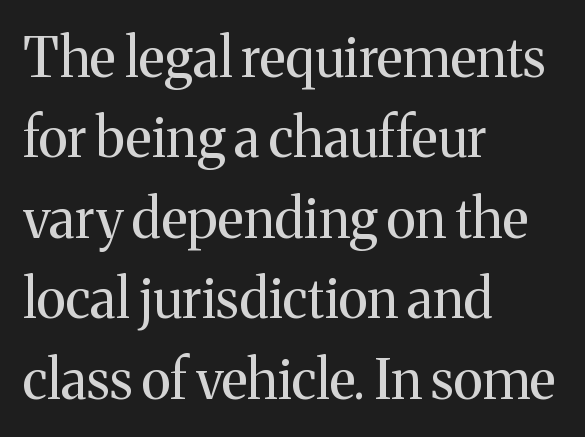
The image shows 54 px regular-weight serif type, upright; set left-aligned, normal line spacing (1.49x), normal letter spacing, not underlined; medium stroke contrast and a medium x-height.
